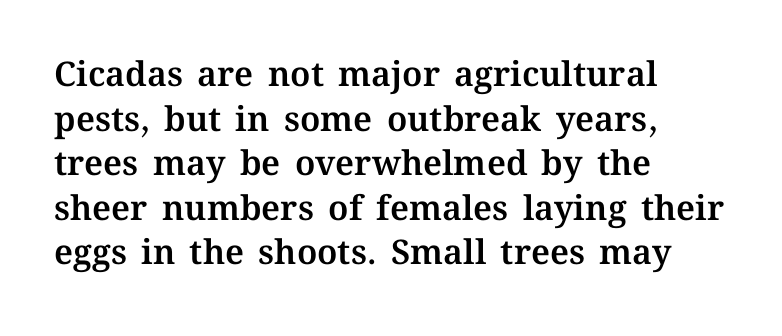
Alignment: flush left. The lettering stays uniformly vertical, giving the passage a roman look. Is this a fixed-width face? No — the glyphs have proportional, varying widths. Honestly, the row spacing looks completely unremarkable. The area under the type is left untouched. Inter-character spacing is left at the font's built-in metrics.
